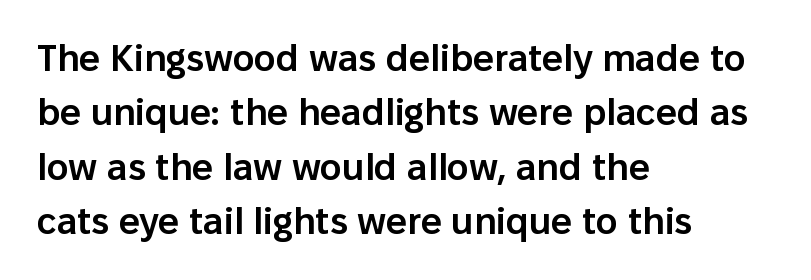
Q: Is the text bold? A: Semi-bold.
Q: Is the text italic (slanted)? A: No, it is upright.
Q: Is the typeface a serif or a sans-serif typeface? A: Sans-serif.
Q: Is the text underlined? A: No.
Q: How is the paragraph aligned? A: Left-aligned.
Q: Is the spacing between letters normal or unusually wide? A: Normal.
Q: Is the spacing between lines tight, normal or loose? A: Normal.
Q: Width (condensed, normal, or wide)? A: Normal.
Q: Stroke contrast? A: Low.
Q: x-height? A: Medium.
Q: Monospaced? A: No.
